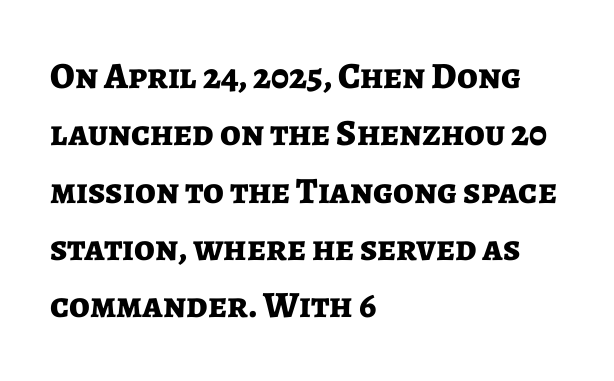
Clear beneath every line of the passage. Proportional: the letters do not fall into vertical columns. How are the letters spaced? Ordinarily, with no added tracking. Does the copy run flush right? No — it runs flush left.
